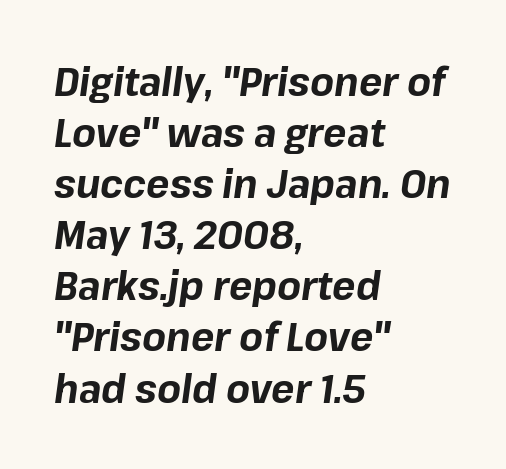
Typesetter's note: full bold, strokes at maximum text heaviness. Each row of text sits above clean, open space. The rendering uses natural spacing where letterforms have individual widths. The whole block is typeset with a tilt. The type is set solid horizontally, with unmodified tracking. Alignment: flush left.
